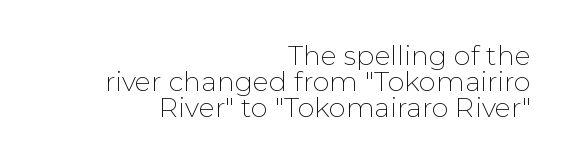
Line spacing here is tight. This rendering uses right alignment, leaving the left contour irregular. Counters stay open thanks to moderate or lighter strokes. Short note: letters normally spaced. The words here are not underlined.
